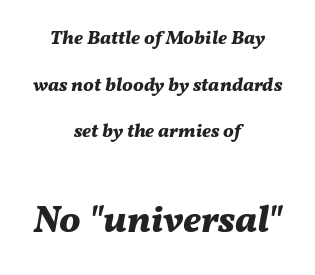
Q: Is the text bold? A: Yes.
Q: Is the text italic (slanted)? A: Yes, it leans right by about 11 degrees.
Q: Is the text underlined? A: No.
Q: How is the paragraph aligned? A: Centered.
Q: Is the spacing between letters normal or unusually wide? A: Normal.
Q: Is the spacing between lines tight, normal or loose? A: Loose.
Q: Which block of text is set in a larger size, the first (top) or the second (bottom)? A: The second (bottom) one.
Q: Width (condensed, normal, or wide)? A: Normal.
Q: Stroke contrast? A: Medium.
Q: x-height? A: Medium.
Q: Monospaced? A: No.
